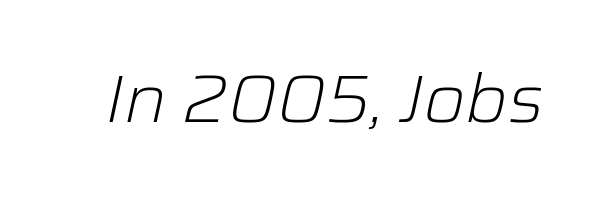
{"italic": "yes", "lean": "right", "slant_degrees": 12, "bold": "no", "weight": "light", "width": "normal", "stroke_contrast": "low", "x_height": "medium", "monospaced": "no", "underline": "no", "letter_spacing": "normal", "letter_spacing_em": 0.0, "glyph_px": 67}
